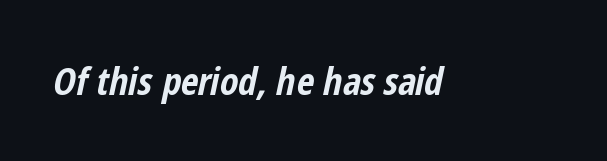
The image shows 38 px bold, condensed type, italic (leaning right); set normal letter spacing, not underlined; low stroke contrast and a medium x-height.
